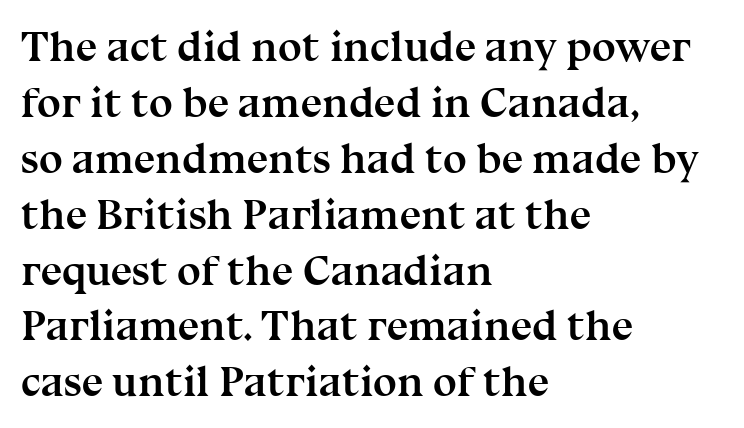
Q: Is the text bold? A: Yes.
Q: Is the text italic (slanted)? A: No, it is upright.
Q: Is the typeface a serif or a sans-serif typeface? A: Serif.
Q: Is the text underlined? A: No.
Q: How is the paragraph aligned? A: Left-aligned.
Q: Is the spacing between letters normal or unusually wide? A: Normal.
Q: Is the spacing between lines tight, normal or loose? A: Normal.
Q: Width (condensed, normal, or wide)? A: Normal.
Q: Stroke contrast? A: Medium.
Q: x-height? A: Medium.
Q: Monospaced? A: No.
